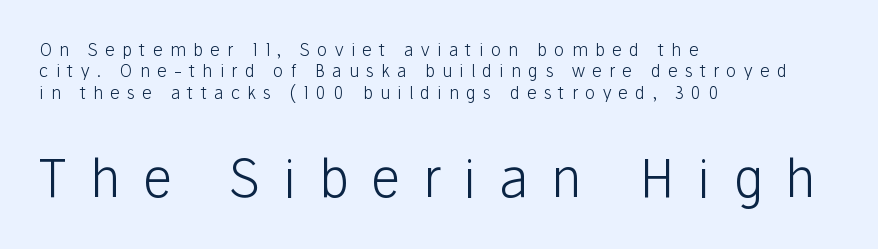
Caption: upper text group reduced, lower text group enlarged. The face used here is a sans, in the tradition of grotesques and geometrics. Ordinary non-slanted type is in use. Is the letter spacing exaggerated? Yes — the characters are pushed far apart.
